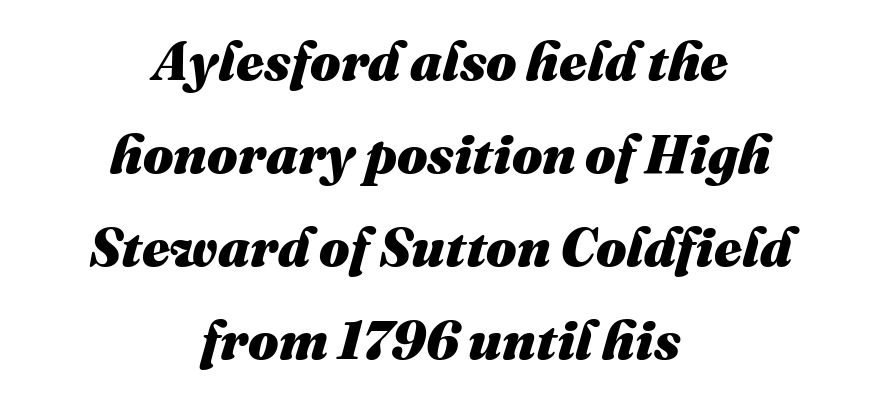
The baseline area is clear. The face used here is rendered with its standard letterfit. Slant detected: the letters are inclined. Alignment: centered. Compared with an ordinary text face, these strokes are far heavier — a full bold. The face used here is proportionally spaced, like ordinary book or web type.
